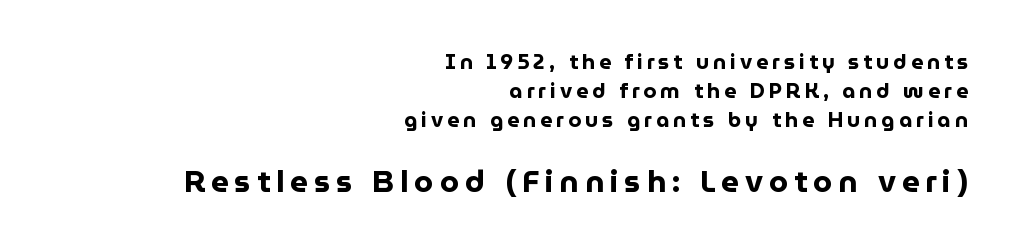
The image shows 31 px bold sans-serif type, upright; set right-aligned, normal line spacing (1.39x), not underlined; the second (bottom) block is 1.48x larger; low stroke contrast and a medium x-height.
